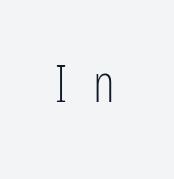
Q: Is the text bold? A: No.
Q: Is the text italic (slanted)? A: No, it is upright.
Q: Is the typeface a serif or a sans-serif typeface? A: Sans-serif.
Q: Is the text underlined? A: No.
Q: Is the spacing between letters normal or unusually wide? A: Unusually wide.
Q: Width (condensed, normal, or wide)? A: Condensed.
Q: Stroke contrast? A: Low.
Q: x-height? A: Medium.
Q: Monospaced? A: No.
